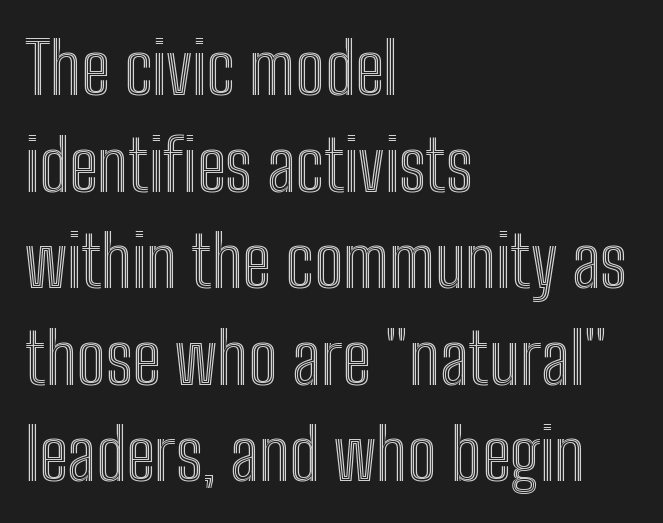
The image shows 71 px condensed type, upright; set left-aligned, normal line spacing (1.36x), normal letter spacing, not underlined; a medium x-height.
